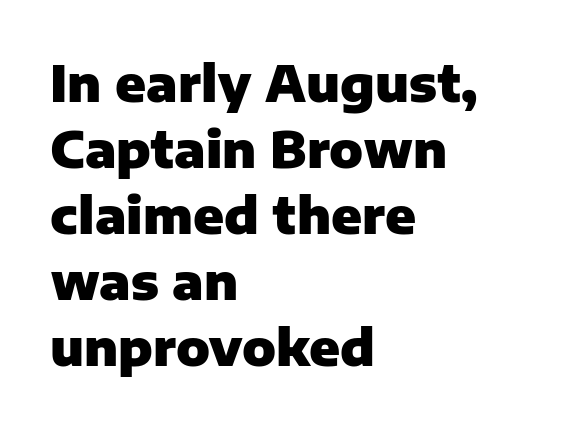
The image shows 50 px heavy sans-serif type, upright; set left-aligned, normal line spacing (1.32x), normal letter spacing, not underlined; low stroke contrast and a medium x-height.
